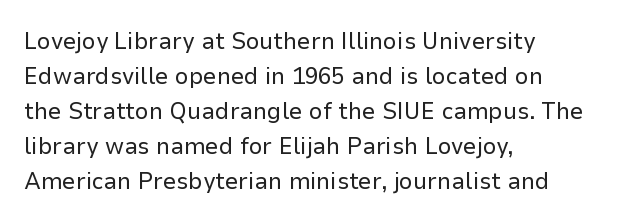
The image shows 24 px text type, upright; set left-aligned, normal line spacing (1.46x), normal letter spacing, not underlined.
